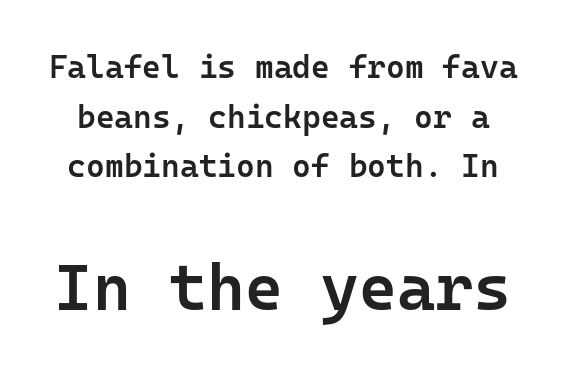
The image shows 65 px semibold sans-serif type, upright, monospaced; set normal line spacing (1.55x), normal letter spacing, not underlined; the second (bottom) block is 2.03x larger; low stroke contrast and a medium x-height.
